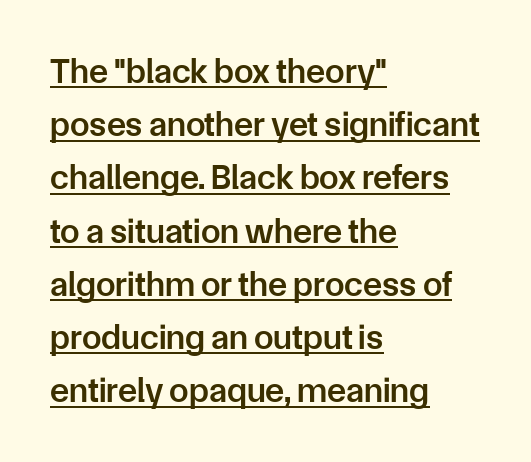
The image shows 35 px semibold sans-serif type, upright; set left-aligned, normal line spacing (1.52x), normal letter spacing, underlined; low stroke contrast and a medium x-height.
